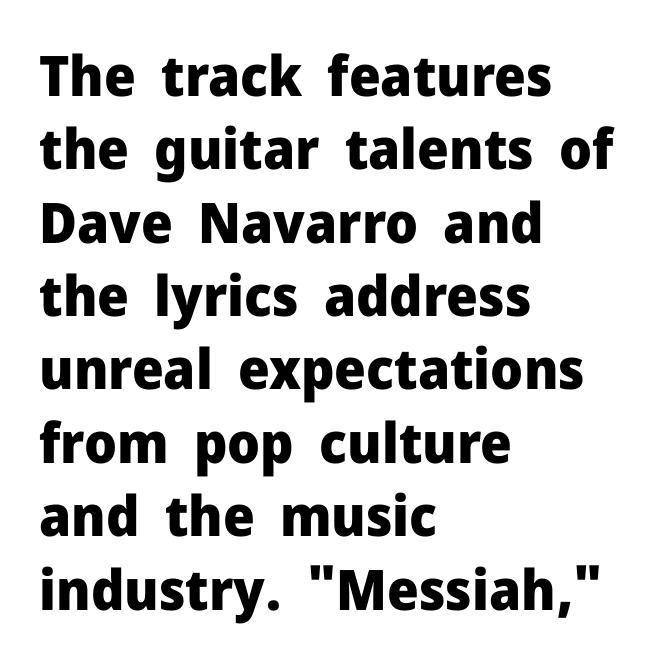
The space between consecutive lines is moderate. Each line starts at the same left margin while the right side varies. No italicization has been applied; the sample stays upright. The passage shown has conventional tracking throughout. Its strokes are broad and dark, the hallmark of bold type. Nothing sits at the stroke ends, so this counts as sans-serif.
